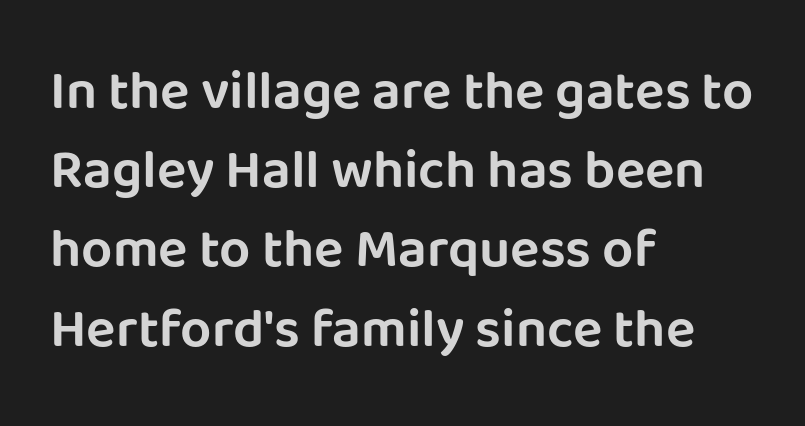
The vertical gap from one line to the next is medium. Look at the tracking — it's just the regular setting, nothing added. Spacing verdict: proportional, widths tailored to each character. Tall strokes in this sample are plumb rather than angled.
